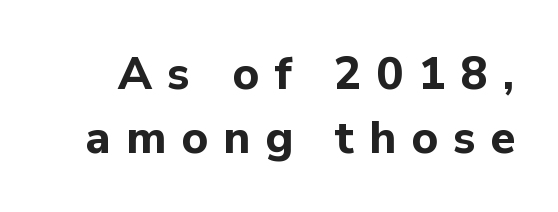
Q: Is the text bold? A: Yes.
Q: Is the text italic (slanted)? A: No, it is upright.
Q: Is the typeface a serif or a sans-serif typeface? A: Sans-serif.
Q: Is the text underlined? A: No.
Q: Is the spacing between letters normal or unusually wide? A: Unusually wide.
Q: Is the spacing between lines tight, normal or loose? A: Normal.
Q: Width (condensed, normal, or wide)? A: Normal.
Q: Stroke contrast? A: Low.
Q: x-height? A: Medium.
Q: Monospaced? A: No.
